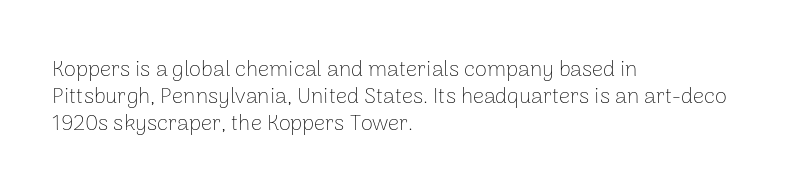
The image shows 22 px text type, upright; set left-aligned, line spacing 1.23x, normal letter spacing, not underlined.
